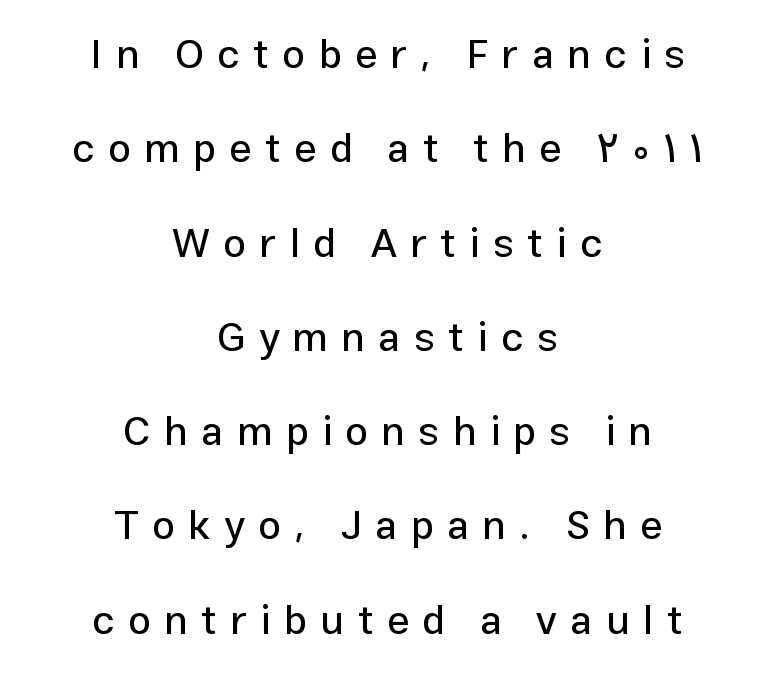
The image shows 41 px sans-serif type, upright; set centered, loose line spacing (2.3x), unusually wide letter spacing (+0.32 em), not underlined; low stroke contrast and a medium x-height.
